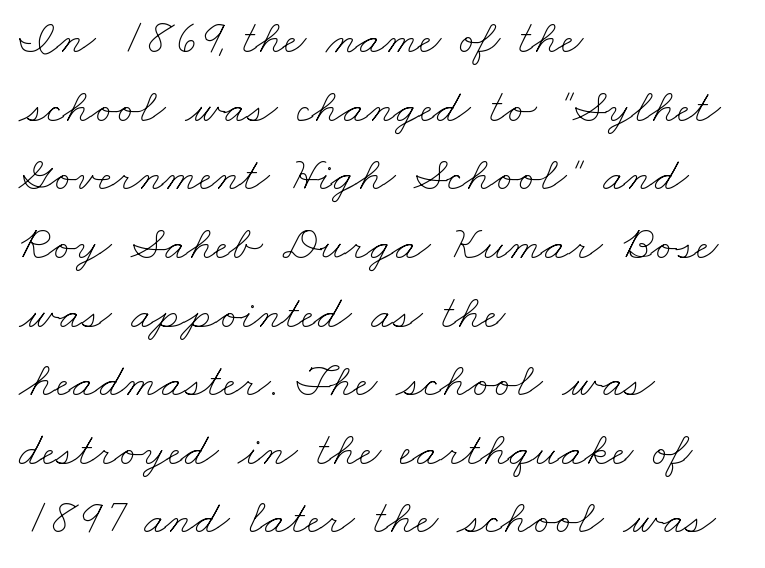
Q: Is the text bold? A: No.
Q: Is the text underlined? A: No.
Q: How is the paragraph aligned? A: Left-aligned.
Q: Is the spacing between letters normal or unusually wide? A: Normal.
Q: Is the spacing between lines tight, normal or loose? A: Normal.
Q: Width (condensed, normal, or wide)? A: Wide.
Q: Stroke contrast? A: Low.
Q: x-height? A: Small.
Q: Monospaced? A: No.
